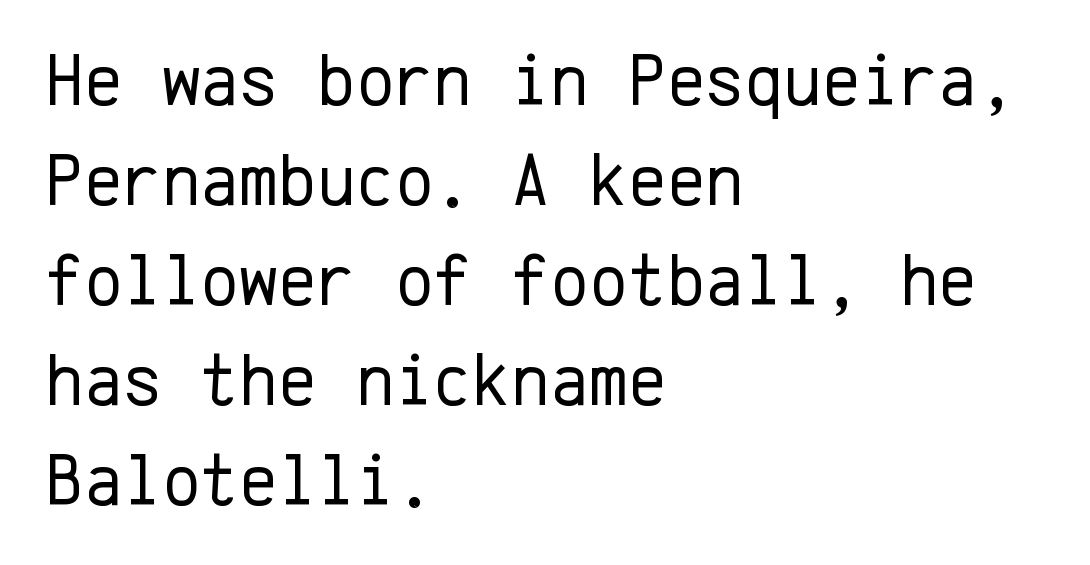
{"serif": "no", "italic": "no", "bold": "no", "weight": "regular", "width": "normal", "stroke_contrast": "low", "x_height": "medium", "monospaced": "yes", "underline": "no", "align": "left", "line_spacing": "normal", "line_spacing_ratio": 1.35, "letter_spacing": "normal", "letter_spacing_em": 0.0, "glyph_px": 74}
